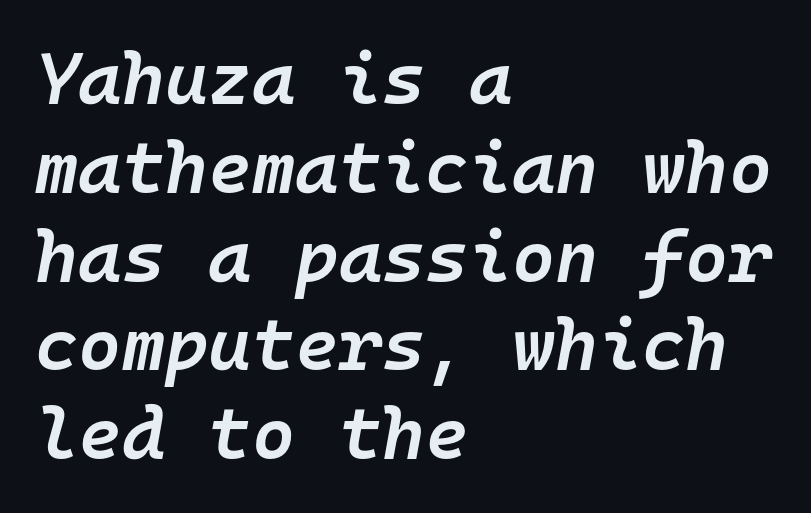
{"italic": "yes", "lean": "right", "slant_degrees": 10, "bold": "semi", "weight": "semibold", "width": "normal", "stroke_contrast": "low", "x_height": "medium", "monospaced": "yes", "underline": "no", "align": "left", "line_spacing_ratio": 1.2, "letter_spacing": "normal", "letter_spacing_em": 0.0, "glyph_px": 74}
